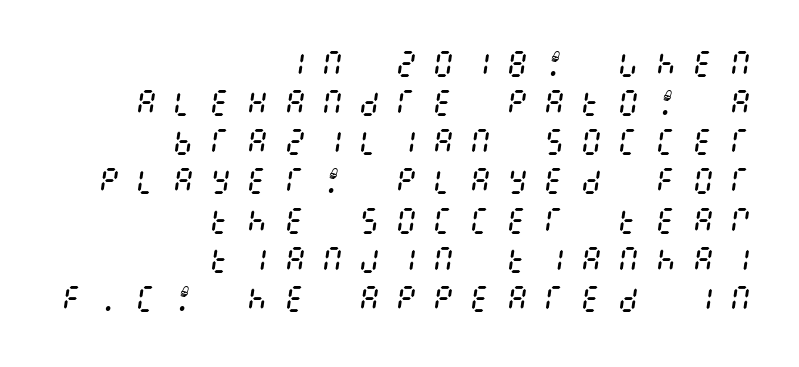
In CSS terms this would be text-align: right. This rendering widens character spacing well past its baseline value. In terms of posture, this sample is oblique. Ink coverage per letter is moderate at most. Summary of vertical rhythm: regular, with standard interline spacing.
